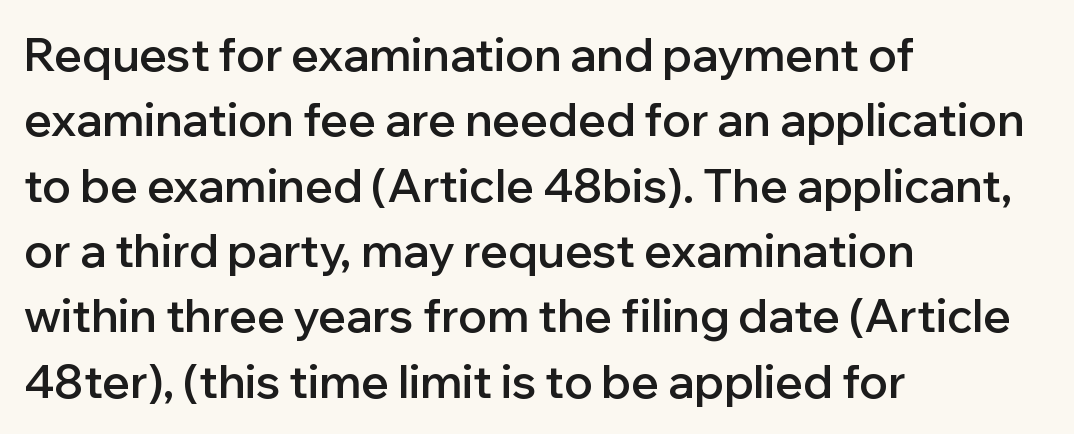
Q: Is the text bold? A: Semi-bold.
Q: Is the text italic (slanted)? A: No, it is upright.
Q: Is the typeface a serif or a sans-serif typeface? A: Sans-serif.
Q: Is the text underlined? A: No.
Q: How is the paragraph aligned? A: Left-aligned.
Q: Is the spacing between letters normal or unusually wide? A: Normal.
Q: Is the spacing between lines tight, normal or loose? A: Normal.
Q: Width (condensed, normal, or wide)? A: Normal.
Q: Stroke contrast? A: Low.
Q: x-height? A: Medium.
Q: Monospaced? A: No.
